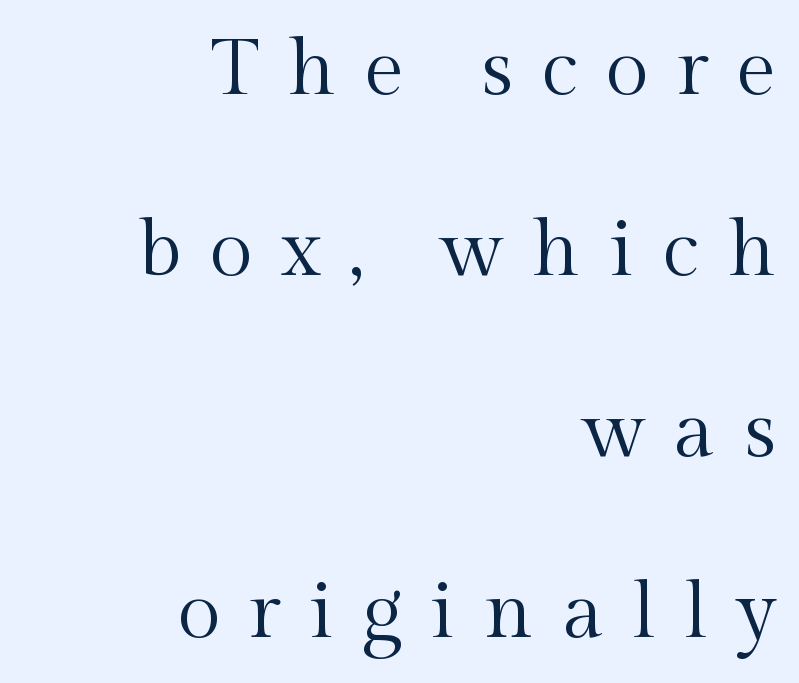
The image shows 79 px regular-weight serif type, upright; set right-aligned, loose line spacing (2.29x), unusually wide letter spacing (+0.36 em), not underlined; a medium x-height.
